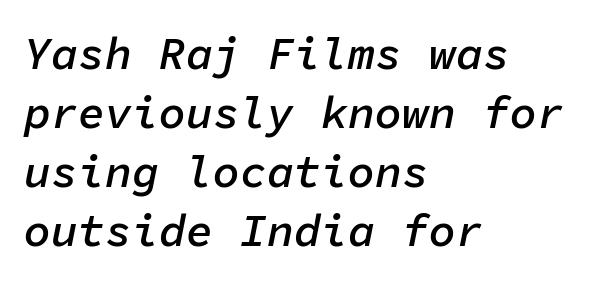
Q: Is the text bold? A: Semi-bold.
Q: Is the text italic (slanted)? A: Yes, it leans right by about 11 degrees.
Q: Is the text underlined? A: No.
Q: How is the paragraph aligned? A: Left-aligned.
Q: Is the spacing between letters normal or unusually wide? A: Normal.
Q: Is the spacing between lines tight, normal or loose? A: Normal.
Q: Width (condensed, normal, or wide)? A: Normal.
Q: Stroke contrast? A: Low.
Q: x-height? A: Medium.
Q: Monospaced? A: Yes.
